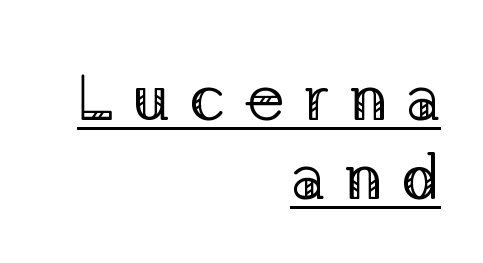
{"serif": "yes", "italic": "no", "bold": "no", "weight": "regular", "width": "normal", "stroke_contrast": "low", "x_height": "medium", "monospaced": "no", "underline": "yes", "align": "right", "line_spacing_ratio": 1.24, "letter_spacing": "wide", "letter_spacing_em": 0.29, "glyph_px": 64}
